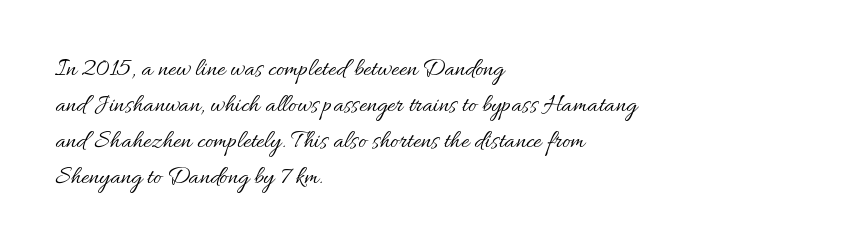
{"bold": "no", "underline": "no", "align": "left", "line_spacing": "normal", "line_spacing_ratio": 1.44, "letter_spacing": "normal", "letter_spacing_em": 0.0, "glyph_px": 25}
